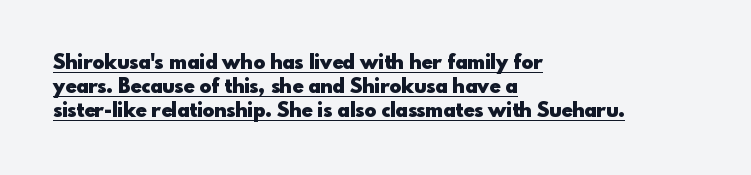
The image shows 20 px bold type, upright; set left-aligned, line spacing 1.2x, normal letter spacing, underlined.
